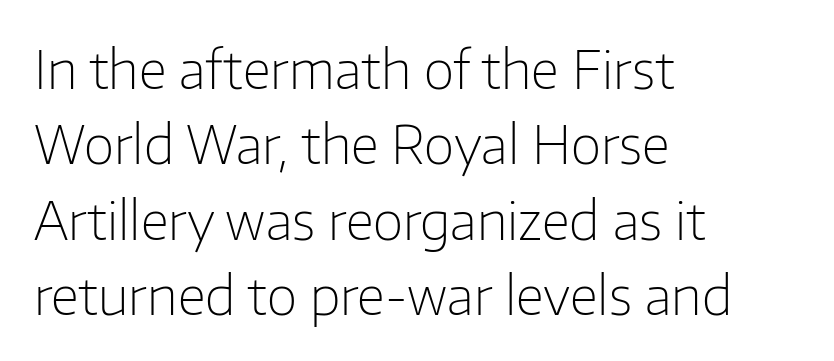
{"serif": "no", "italic": "no", "bold": "no", "weight": "light", "width": "normal", "stroke_contrast": "low", "x_height": "medium", "monospaced": "no", "underline": "no", "align": "left", "line_spacing": "normal", "line_spacing_ratio": 1.42, "letter_spacing": "normal", "letter_spacing_em": 0.0, "glyph_px": 53}
